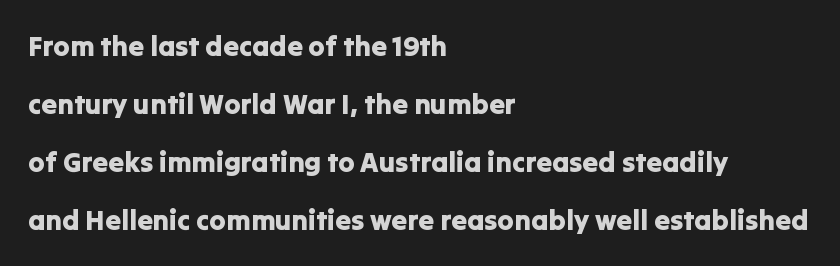
Q: Is the text italic (slanted)? A: No, it is upright.
Q: Is the typeface a serif or a sans-serif typeface? A: Sans-serif.
Q: Is the text underlined? A: No.
Q: How is the paragraph aligned? A: Left-aligned.
Q: Is the spacing between letters normal or unusually wide? A: Normal.
Q: Is the spacing between lines tight, normal or loose? A: Loose.
Q: Width (condensed, normal, or wide)? A: Normal.
Q: Stroke contrast? A: Low.
Q: x-height? A: Medium.
Q: Monospaced? A: No.
